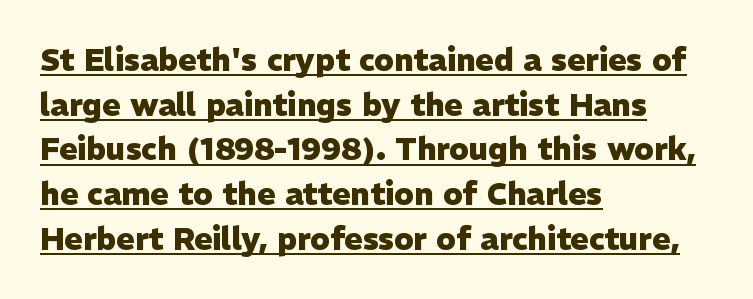
{"serif": "no", "italic": "no", "bold": "yes", "weight": "heavy", "width": "normal", "stroke_contrast": "low", "x_height": "medium", "monospaced": "no", "underline": "yes", "align": "left", "line_spacing": "normal", "line_spacing_ratio": 1.44, "letter_spacing": "normal", "letter_spacing_em": 0.0, "glyph_px": 31}
